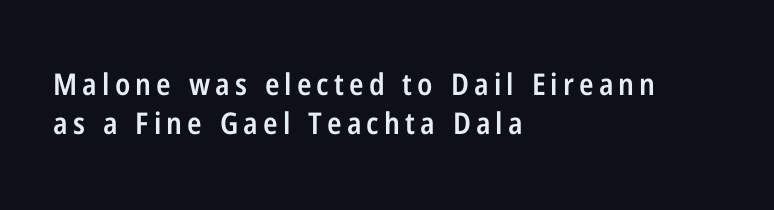
You can tell from the bare stems that sans-serif type was used. Words float on clear page, feet unadorned. Notice the strokes are somewhat thickened but not fully heavy: this is a semibold. Visually the block forms a straight wall on the left and a jagged coastline on the right. Here the designer chose a conventional face with non-uniform glyph widths. A typesetter would mark this as roman, not italic.
